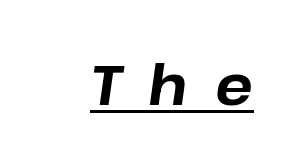
{"italic": "yes", "lean": "right", "slant_degrees": 8, "bold": "yes", "weight": "bold", "width": "normal", "stroke_contrast": "low", "x_height": "medium", "monospaced": "no", "underline": "yes", "letter_spacing": "wide", "letter_spacing_em": 0.48, "glyph_px": 56}
